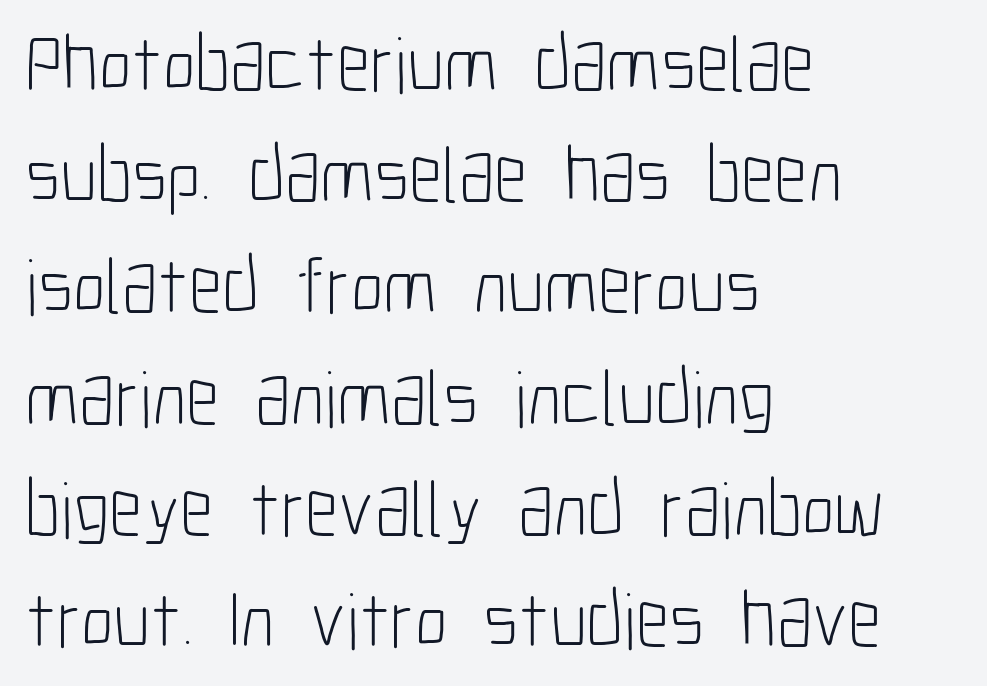
A quiet, ordinary-to-light weight characterises the typeface. The vertical gap from one line to the next is medium. The gaps between neighbouring characters are ordinary and unremarkable. Alignment: flush left. No italicization has been applied; the sample stays upright.
